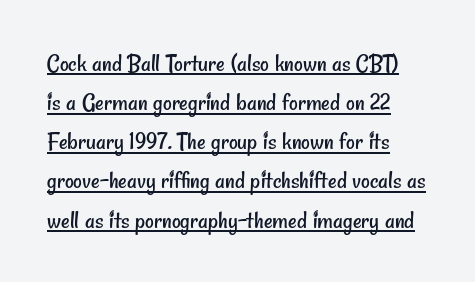
{"bold": "no", "underline": "yes", "align": "left", "line_spacing": "normal", "line_spacing_ratio": 1.45, "letter_spacing": "normal", "letter_spacing_em": 0.0, "glyph_px": 27}
